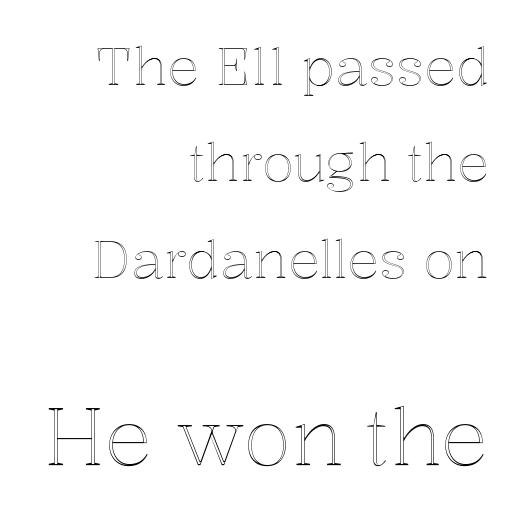
The image shows 79 px text type, upright; set right-aligned, line spacing 1.82x, normal letter spacing, not underlined; the second (bottom) block is 1.49x larger; a medium x-height.
